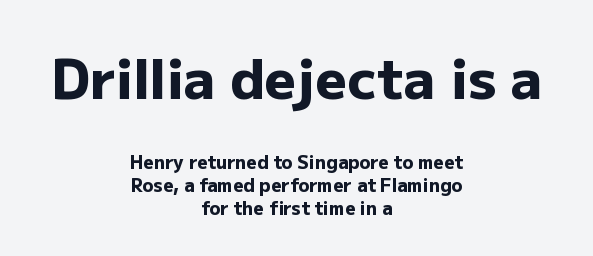
The image shows 55 px heavy sans-serif type, upright; set centered, normal line spacing (1.26x), normal letter spacing, not underlined; the first (top) block is 3.06x larger; low stroke contrast and a medium x-height.
